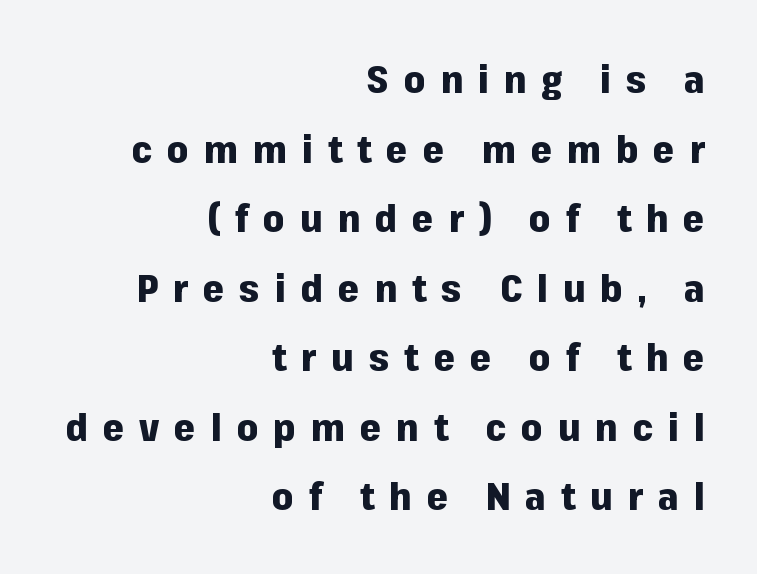
The image shows 38 px heavy sans-serif type, upright; set right-aligned, line spacing 1.83x, unusually wide letter spacing (+0.39 em), not underlined; low stroke contrast and a medium x-height.
